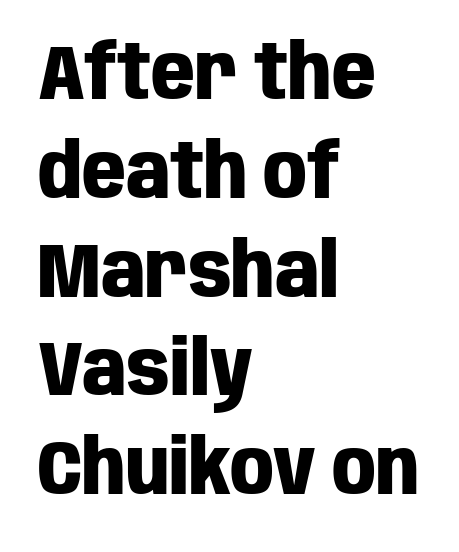
The image shows 76 px heavy, condensed sans-serif type, upright; set left-aligned, normal line spacing (1.3x), normal letter spacing, not underlined; low stroke contrast and a large x-height.
